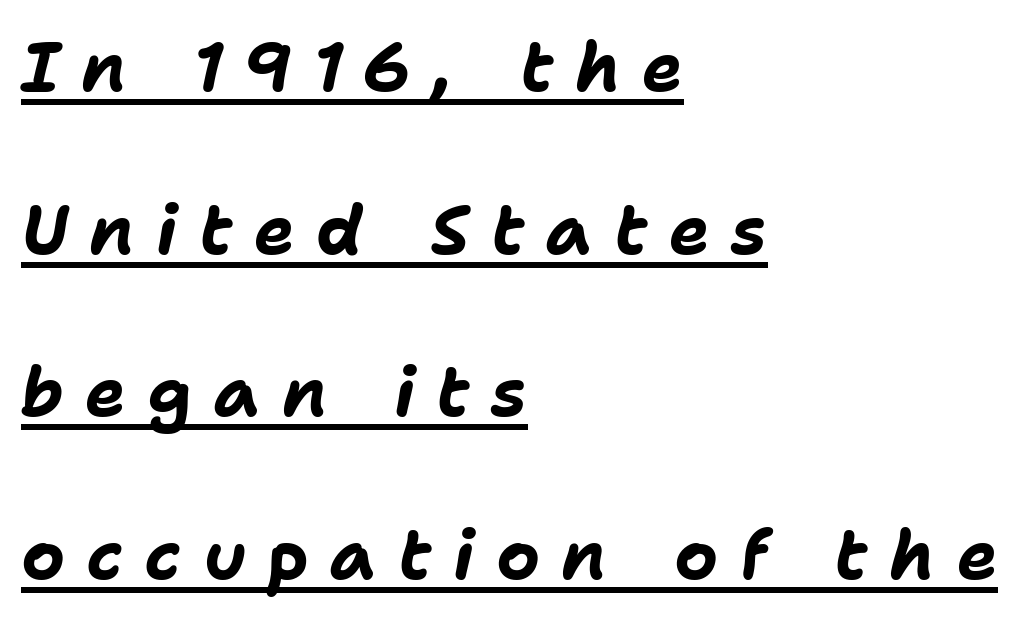
Q: Is the text bold? A: Yes.
Q: Is the text italic (slanted)? A: Yes, it leans right by about 11 degrees.
Q: Is the text underlined? A: Yes.
Q: How is the paragraph aligned? A: Left-aligned.
Q: Is the spacing between letters normal or unusually wide? A: Unusually wide.
Q: Is the spacing between lines tight, normal or loose? A: Loose.
Q: Width (condensed, normal, or wide)? A: Normal.
Q: Stroke contrast? A: Low.
Q: x-height? A: Medium.
Q: Monospaced? A: No.
